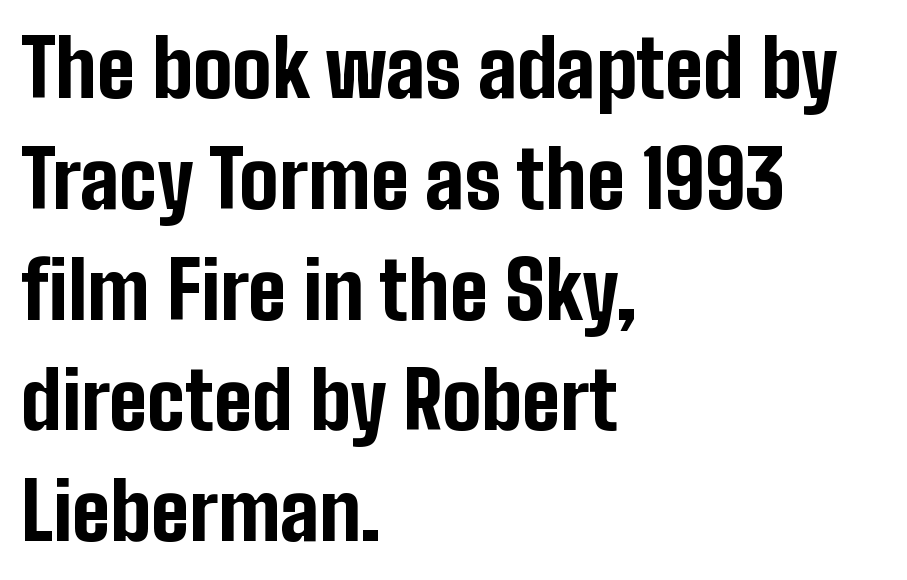
The image shows 78 px bold, condensed sans-serif type, upright; set left-aligned, normal line spacing (1.42x), normal letter spacing, not underlined; low stroke contrast and a medium x-height.
